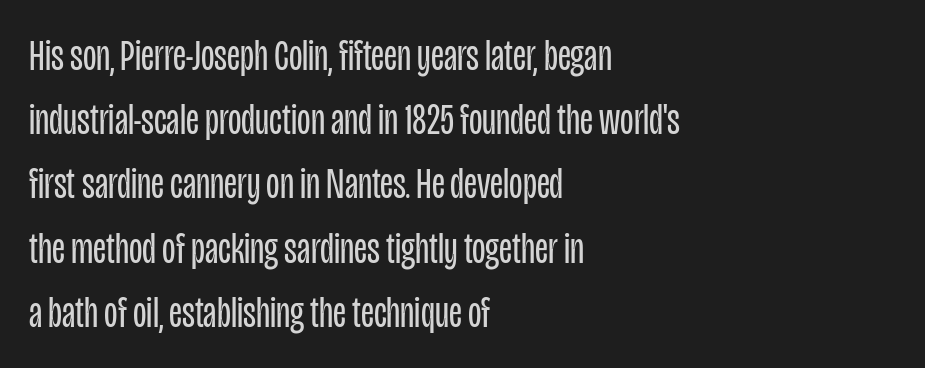
Q: Is the text bold? A: No.
Q: Is the text italic (slanted)? A: No, it is upright.
Q: Is the typeface a serif or a sans-serif typeface? A: Sans-serif.
Q: Is the text underlined? A: No.
Q: How is the paragraph aligned? A: Left-aligned.
Q: Is the spacing between letters normal or unusually wide? A: Normal.
Q: Is the spacing between lines tight, normal or loose? A: Normal.
Q: Width (condensed, normal, or wide)? A: Condensed.
Q: Stroke contrast? A: Low.
Q: x-height? A: Large.
Q: Monospaced? A: No.
